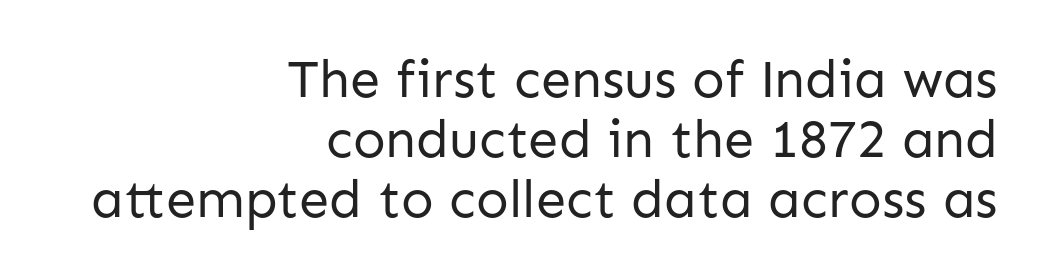
The image shows 54 px regular-weight sans-serif type, upright; set right-aligned, tight line spacing (1.11x), normal letter spacing, not underlined; low stroke contrast and a medium x-height.
